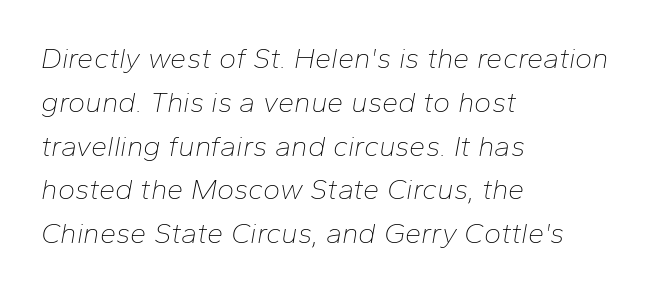
Q: Is the text bold? A: No.
Q: Is the text italic (slanted)? A: Yes, it leans right by about 10 degrees.
Q: Is the text underlined? A: No.
Q: How is the paragraph aligned? A: Left-aligned.
Q: Is the spacing between letters normal or unusually wide? A: Normal.
Q: Is the spacing between lines tight, normal or loose? A: Normal.
Q: Width (condensed, normal, or wide)? A: Normal.
Q: Stroke contrast? A: Low.
Q: x-height? A: Medium.
Q: Monospaced? A: No.
